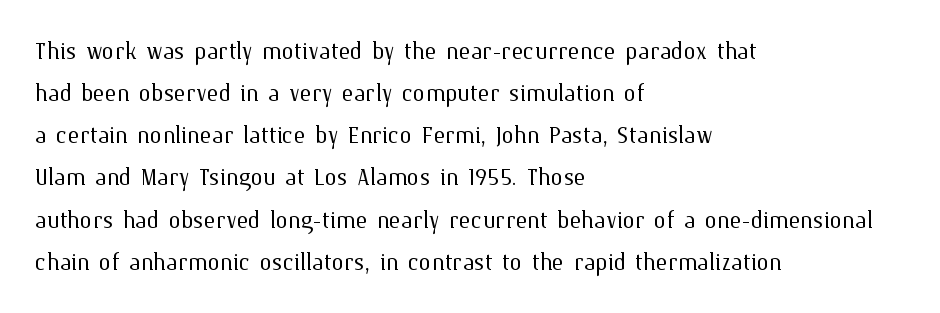
The image shows 31 px light type, upright; set left-aligned, normal line spacing (1.36x), normal letter spacing, not underlined; medium stroke contrast and a medium x-height.
